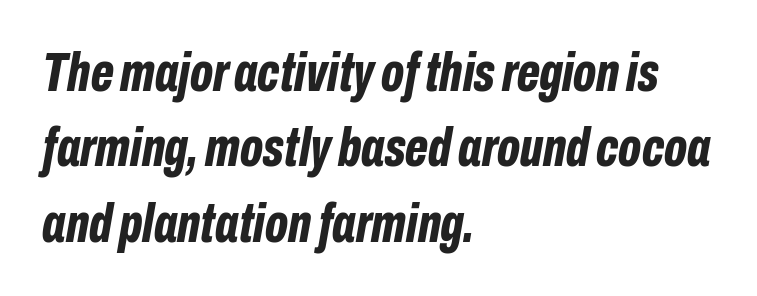
{"italic": "yes", "lean": "right", "slant_degrees": 10, "bold": "yes", "weight": "bold", "width": "condensed", "stroke_contrast": "low", "x_height": "medium", "monospaced": "no", "underline": "no", "align": "left", "line_spacing": "normal", "line_spacing_ratio": 1.37, "letter_spacing": "normal", "letter_spacing_em": 0.0, "glyph_px": 55}
